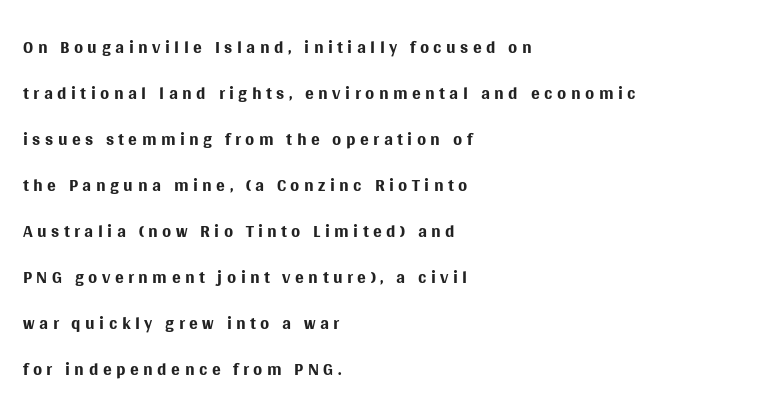
The image shows 26 px text type, upright; set left-aligned, line spacing 1.77x, not underlined.
